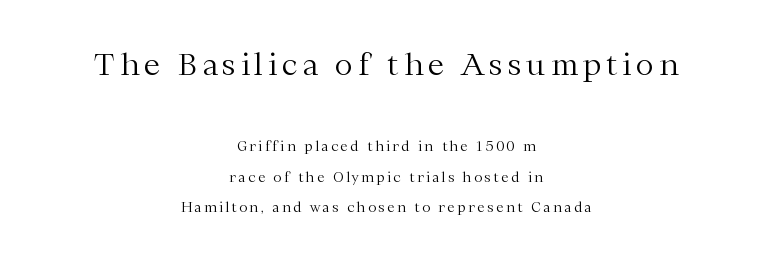
Letters have the restrained weight of plain body copy at most. The setting favours the middle, as headings and verse often do. What kind of face is this? One with serifs. This block would shrink considerably if given ordinary leading; it's expanded now. Ascenders rise straight up at ninety degrees. Decoration check: the copy has no underline.
